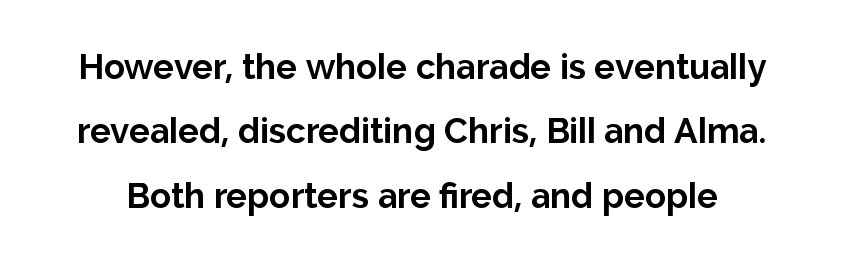
Q: Is the text bold? A: Yes.
Q: Is the text italic (slanted)? A: No, it is upright.
Q: Is the typeface a serif or a sans-serif typeface? A: Sans-serif.
Q: Is the text underlined? A: No.
Q: Is the spacing between letters normal or unusually wide? A: Normal.
Q: Width (condensed, normal, or wide)? A: Normal.
Q: Stroke contrast? A: Low.
Q: x-height? A: Medium.
Q: Monospaced? A: No.
